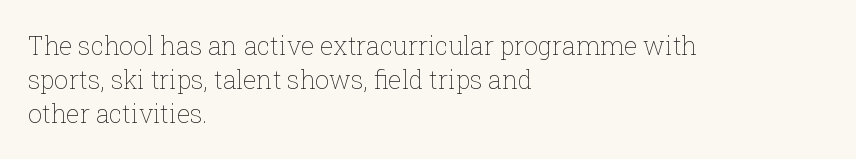
The image shows 25 px text type, upright; set left-aligned, normal line spacing (1.37x), normal letter spacing, not underlined.
